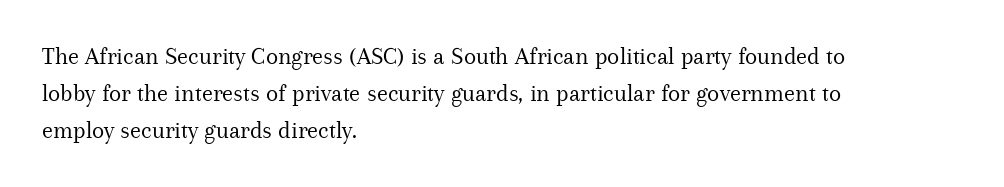
{"italic": "no", "bold": "no", "underline": "no", "align": "left", "line_spacing": "normal", "line_spacing_ratio": 1.49, "letter_spacing": "normal", "letter_spacing_em": 0.0, "glyph_px": 25}
